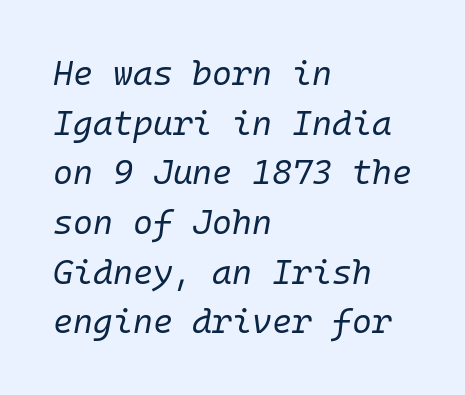
Ink coverage per letter is moderate at most. Each letter, wide or thin by design, is forced into the same width here. Leading: standard. Casual observation: everything's shoved over to the left.
